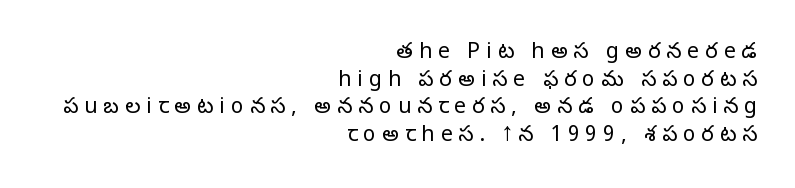
{"italic": "no", "bold": "no", "underline": "no", "align": "right", "line_spacing": "normal", "line_spacing_ratio": 1.31, "letter_spacing": "wide", "letter_spacing_em": 0.29, "glyph_px": 21}
